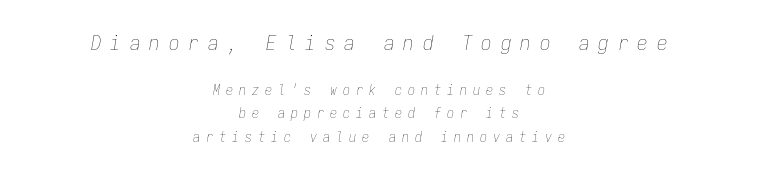
Q: Is the text bold? A: No.
Q: Is the text italic (slanted)? A: Yes, it leans right by about 9 degrees.
Q: Is the text underlined? A: No.
Q: How is the paragraph aligned? A: Centered.
Q: Is the spacing between letters normal or unusually wide? A: Unusually wide.
Q: Is the spacing between lines tight, normal or loose? A: Normal.
Q: Which block of text is set in a larger size, the first (top) or the second (bottom)? A: The first (top) one.
